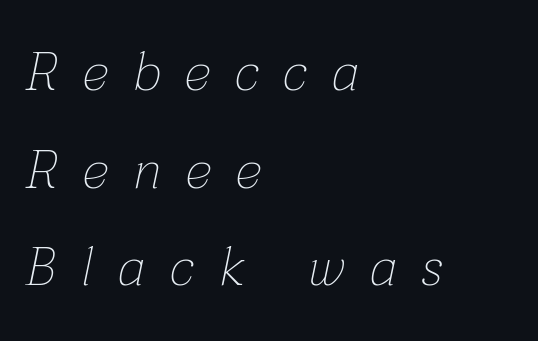
{"italic": "yes", "lean": "right", "slant_degrees": 12, "bold": "no", "weight": "thin", "width": "normal", "stroke_contrast": "low", "x_height": "medium", "monospaced": "no", "underline": "no", "align": "left", "line_spacing_ratio": 1.81, "letter_spacing": "wide", "letter_spacing_em": 0.47, "glyph_px": 54}
